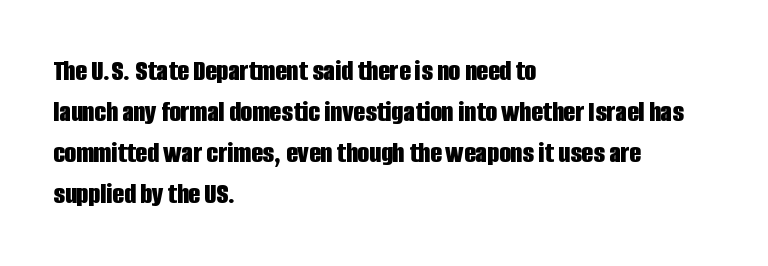
{"serif": "no", "italic": "no", "bold": "yes", "weight": "bold", "width": "condensed", "stroke_contrast": "low", "x_height": "large", "monospaced": "no", "underline": "no", "align": "left", "line_spacing": "normal", "line_spacing_ratio": 1.37, "letter_spacing": "normal", "letter_spacing_em": 0.0, "glyph_px": 30}
